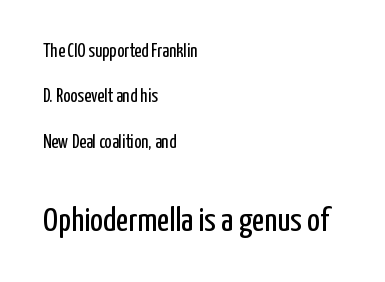
Q: Is the text bold? A: No.
Q: Is the text italic (slanted)? A: No, it is upright.
Q: Is the typeface a serif or a sans-serif typeface? A: Sans-serif.
Q: Is the text underlined? A: No.
Q: How is the paragraph aligned? A: Left-aligned.
Q: Is the spacing between letters normal or unusually wide? A: Normal.
Q: Is the spacing between lines tight, normal or loose? A: Loose.
Q: Which block of text is set in a larger size, the first (top) or the second (bottom)? A: The second (bottom) one.
Q: Width (condensed, normal, or wide)? A: Condensed.
Q: Stroke contrast? A: Low.
Q: x-height? A: Medium.
Q: Monospaced? A: No.
